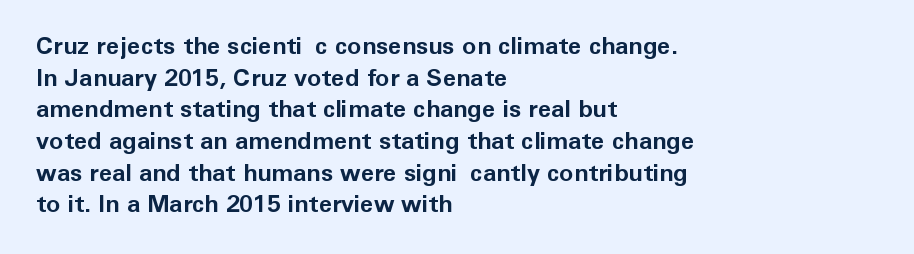
{"italic": "no", "bold": "yes", "underline": "no", "align": "left", "line_spacing": "normal", "line_spacing_ratio": 1.32, "letter_spacing": "normal", "letter_spacing_em": 0.0, "glyph_px": 24}
